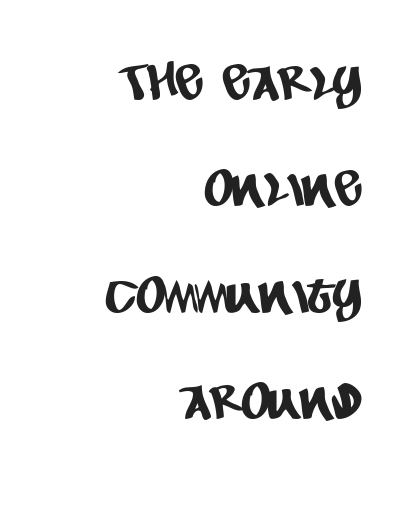
Q: Is the typeface a serif or a sans-serif typeface? A: Sans-serif.
Q: Is the text underlined? A: No.
Q: How is the paragraph aligned? A: Right-aligned.
Q: Is the spacing between letters normal or unusually wide? A: Normal.
Q: Is the spacing between lines tight, normal or loose? A: Loose.
Q: Width (condensed, normal, or wide)? A: Condensed.
Q: Stroke contrast? A: Low.
Q: x-height? A: Large.
Q: Monospaced? A: No.
